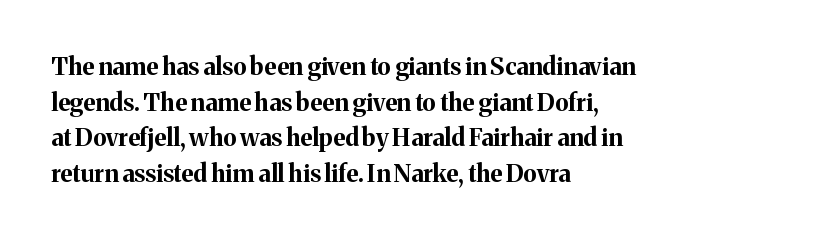
Its strokes are broad and dark, the hallmark of bold type. Short and long lines alike share a common starting point at left. Reading down the column, the eye jumps a familiar distance to each next line. Bare-footed words on every line.
